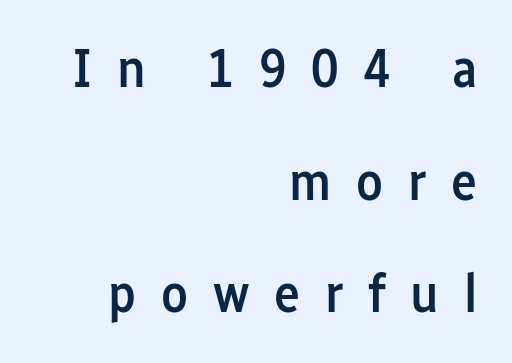
Stems and bowls a touch heavier than normal — semibold. Is this a fixed-width face? No — the glyphs have proportional, varying widths. Compared with a flush-left layout, this one pins lines to the opposite, right side. Is the letter spacing exaggerated? Yes — the characters are pushed far apart.
